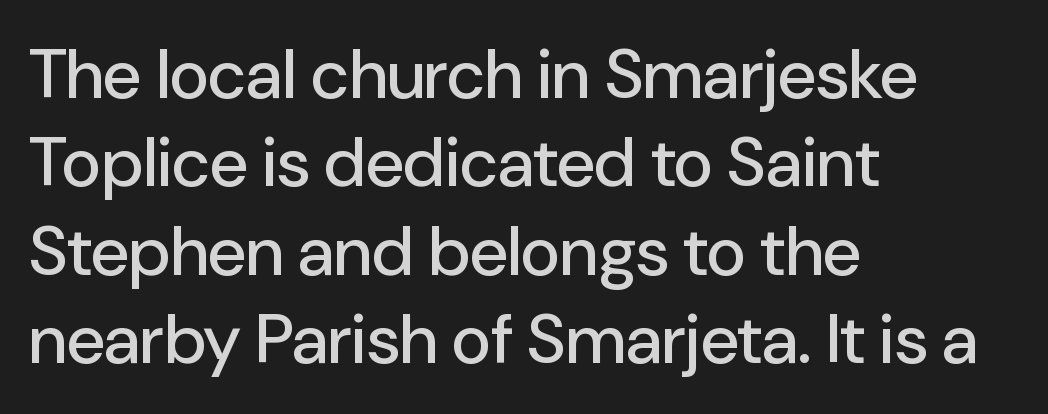
The image shows 69 px sans-serif type, upright; set left-aligned, normal line spacing (1.28x), normal letter spacing, not underlined; low stroke contrast and a medium x-height.
